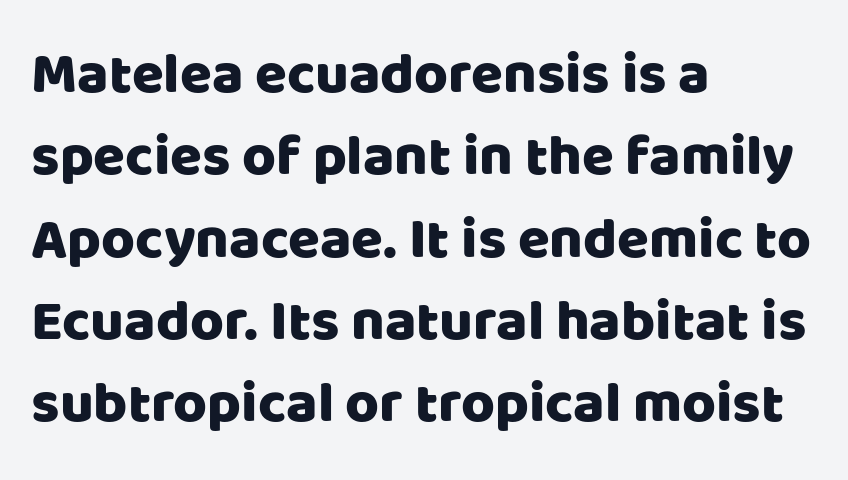
{"serif": "no", "italic": "no", "width": "normal", "stroke_contrast": "low", "x_height": "large", "monospaced": "no", "underline": "no", "align": "left", "line_spacing": "normal", "line_spacing_ratio": 1.42, "letter_spacing": "normal", "letter_spacing_em": 0.0, "glyph_px": 58}
